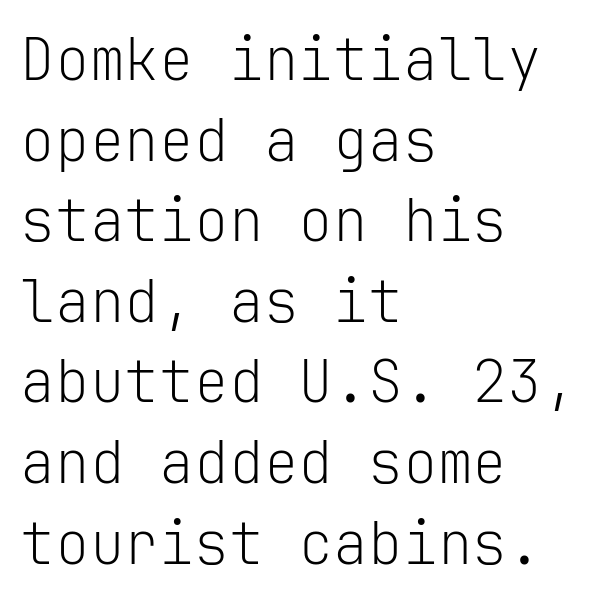
The text block is weighted toward the left margin, trailing off unevenly rightward. When letters stand straight like this, we call the style roman or upright. You could count columns in this text — the font is strictly monospaced. The type is set solid horizontally, with unmodified tracking. Grotesque or geometric, the face here clearly has no serifs. Each stroke keeps to a modest, everyday thickness or less.
